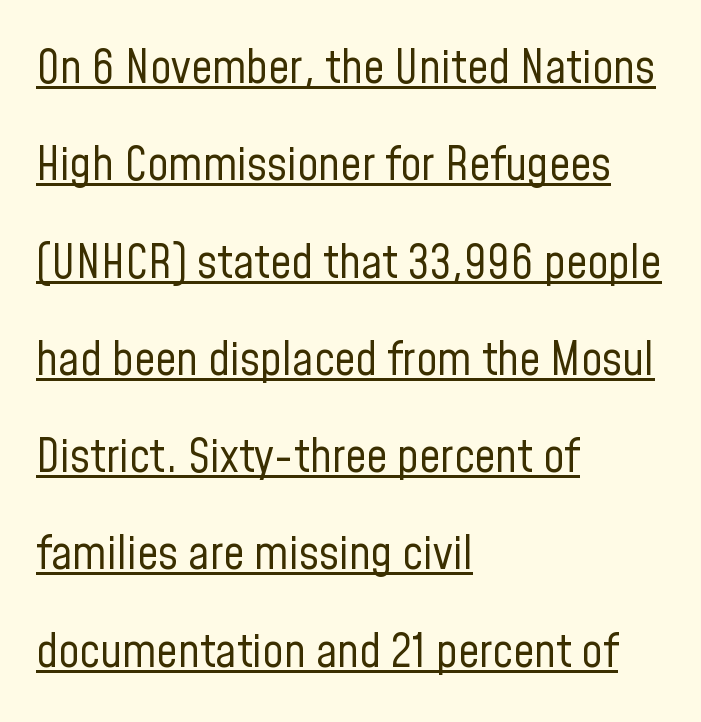
On a weight scale, this lands at 450 or below. A rule runs beneath these lines of type. Notice how the stems are strictly vertical — no italics here. The letters advance in unequal steps, a hallmark of proportional type.
